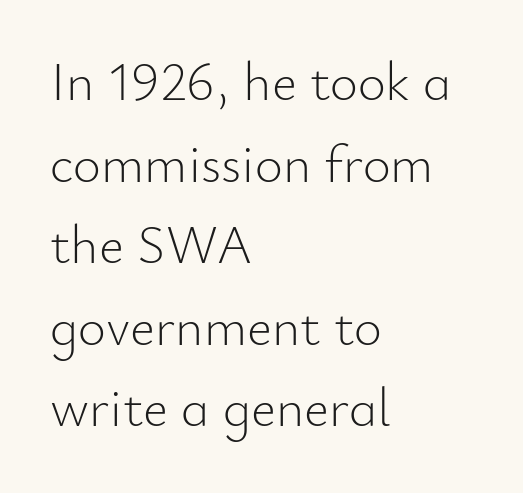
Q: Is the text bold? A: No.
Q: Is the text italic (slanted)? A: No, it is upright.
Q: Is the typeface a serif or a sans-serif typeface? A: Sans-serif.
Q: Is the text underlined? A: No.
Q: How is the paragraph aligned? A: Left-aligned.
Q: Is the spacing between letters normal or unusually wide? A: Normal.
Q: Is the spacing between lines tight, normal or loose? A: Normal.
Q: Width (condensed, normal, or wide)? A: Normal.
Q: Stroke contrast? A: Low.
Q: x-height? A: Small.
Q: Monospaced? A: No.
